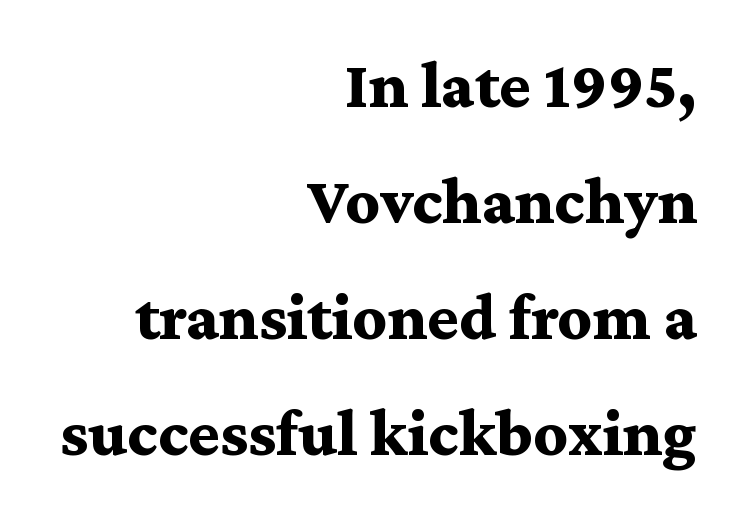
Q: Is the text bold? A: Yes.
Q: Is the text italic (slanted)? A: No, it is upright.
Q: Is the typeface a serif or a sans-serif typeface? A: Serif.
Q: Is the text underlined? A: No.
Q: How is the paragraph aligned? A: Right-aligned.
Q: Is the spacing between letters normal or unusually wide? A: Normal.
Q: Width (condensed, normal, or wide)? A: Wide.
Q: Stroke contrast? A: Medium.
Q: x-height? A: Medium.
Q: Monospaced? A: No.
